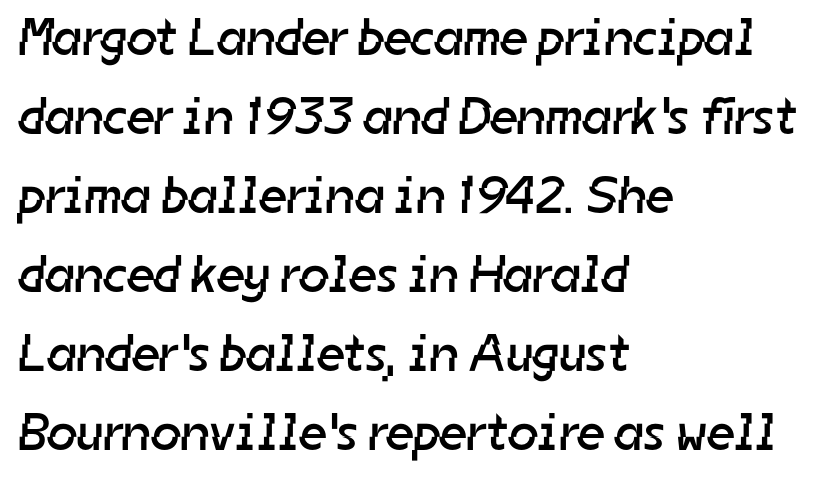
Proportional: the letters do not fall into vertical columns. Does the leading feel generous? No, just average. A classic flush-left, rag-right setting is used for this passage. The typeface chosen for these lines omits serifs. Inter-character spacing is left at the font's built-in metrics.
